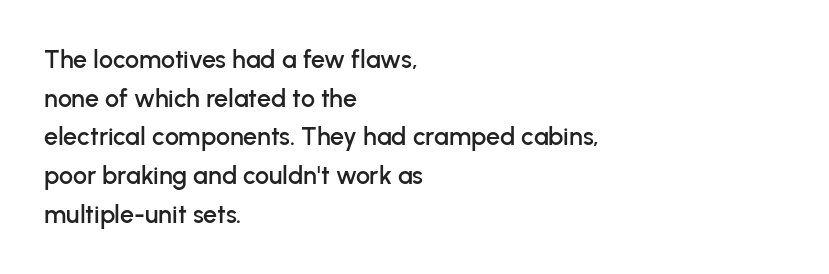
Q: Is the text italic (slanted)? A: No, it is upright.
Q: Is the text underlined? A: No.
Q: How is the paragraph aligned? A: Left-aligned.
Q: Is the spacing between letters normal or unusually wide? A: Normal.
Q: Is the spacing between lines tight, normal or loose? A: Normal.
